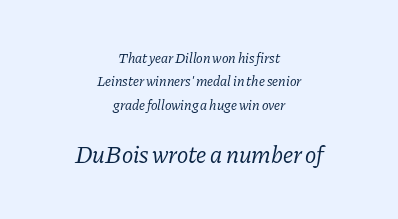
Q: Is the text bold? A: No.
Q: Is the text italic (slanted)? A: Yes, it leans right by about 11 degrees.
Q: Is the text underlined? A: No.
Q: How is the paragraph aligned? A: Centered.
Q: Is the spacing between letters normal or unusually wide? A: Normal.
Q: Is the spacing between lines tight, normal or loose? A: Normal.
Q: Which block of text is set in a larger size, the first (top) or the second (bottom)? A: The second (bottom) one.
